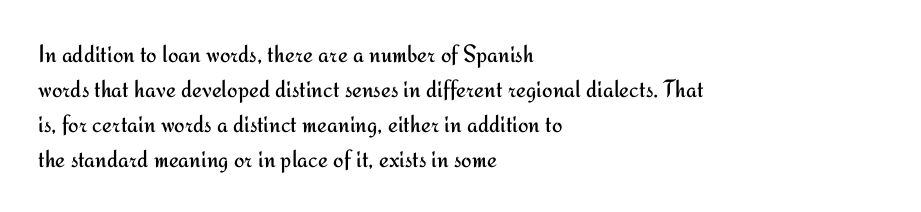
Q: Is the text bold? A: No.
Q: Is the text italic (slanted)? A: No, it is upright.
Q: Is the text underlined? A: No.
Q: How is the paragraph aligned? A: Left-aligned.
Q: Is the spacing between letters normal or unusually wide? A: Normal.
Q: Is the spacing between lines tight, normal or loose? A: Normal.
